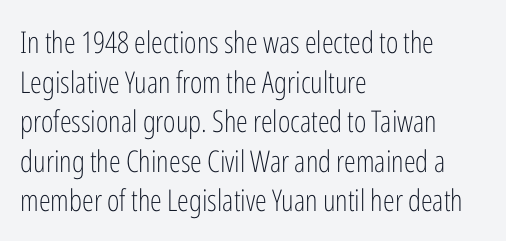
Ordinary non-slanted type is in use. A bare baseline throughout the passage. The line-height multiplier appears to be the usual default. If you drew a ruler down the left edge, every line would touch it. The weight tops out at a normal text grade.
